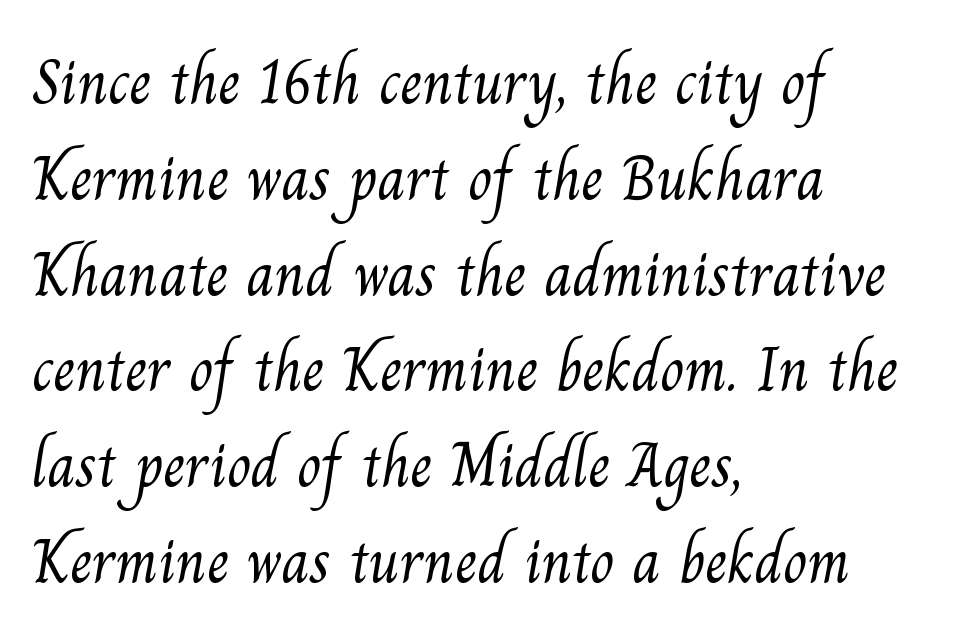
{"serif": "yes", "bold": "no", "weight": "light", "width": "normal", "stroke_contrast": "medium", "x_height": "small", "monospaced": "no", "underline": "no", "align": "left", "line_spacing": "normal", "line_spacing_ratio": 1.52, "letter_spacing": "normal", "letter_spacing_em": 0.0, "glyph_px": 63}
